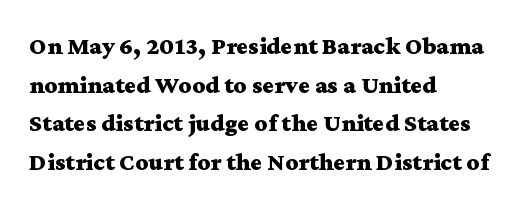
Q: Is the text bold? A: Yes.
Q: Is the text italic (slanted)? A: No, it is upright.
Q: Is the text underlined? A: No.
Q: How is the paragraph aligned? A: Left-aligned.
Q: Is the spacing between letters normal or unusually wide? A: Normal.
Q: Is the spacing between lines tight, normal or loose? A: Normal.
